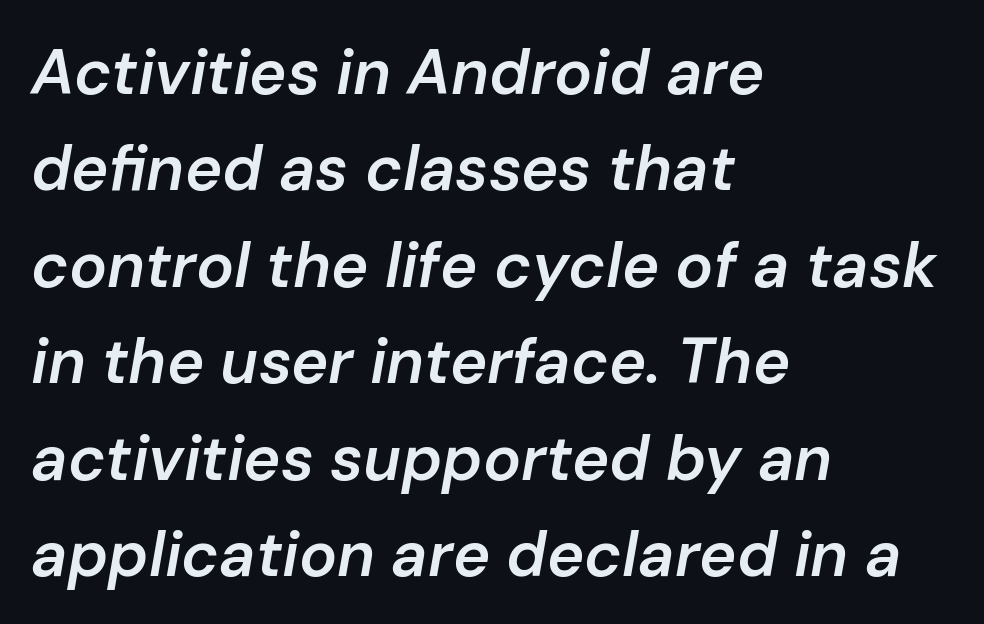
The image shows 63 px semibold type, italic (leaning right); set left-aligned, normal line spacing (1.53x), normal letter spacing, not underlined; low stroke contrast and a medium x-height.
